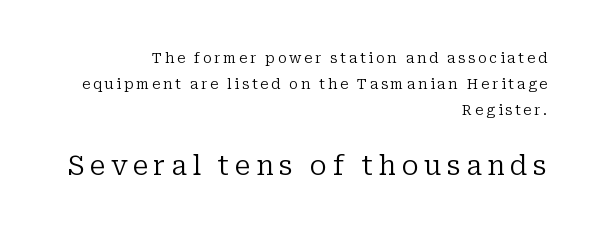
Q: Is the text bold? A: No.
Q: Is the text italic (slanted)? A: No, it is upright.
Q: Is the text underlined? A: No.
Q: How is the paragraph aligned? A: Right-aligned.
Q: Is the spacing between letters normal or unusually wide? A: Unusually wide.
Q: Which block of text is set in a larger size, the first (top) or the second (bottom)? A: The second (bottom) one.
